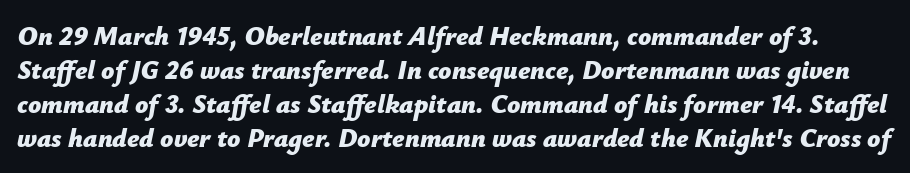
Q: Is the text bold? A: Yes.
Q: Is the text italic (slanted)? A: Yes, it leans right by about 12 degrees.
Q: Is the text underlined? A: No.
Q: Is the spacing between letters normal or unusually wide? A: Normal.
Q: Is the spacing between lines tight, normal or loose? A: Normal.
